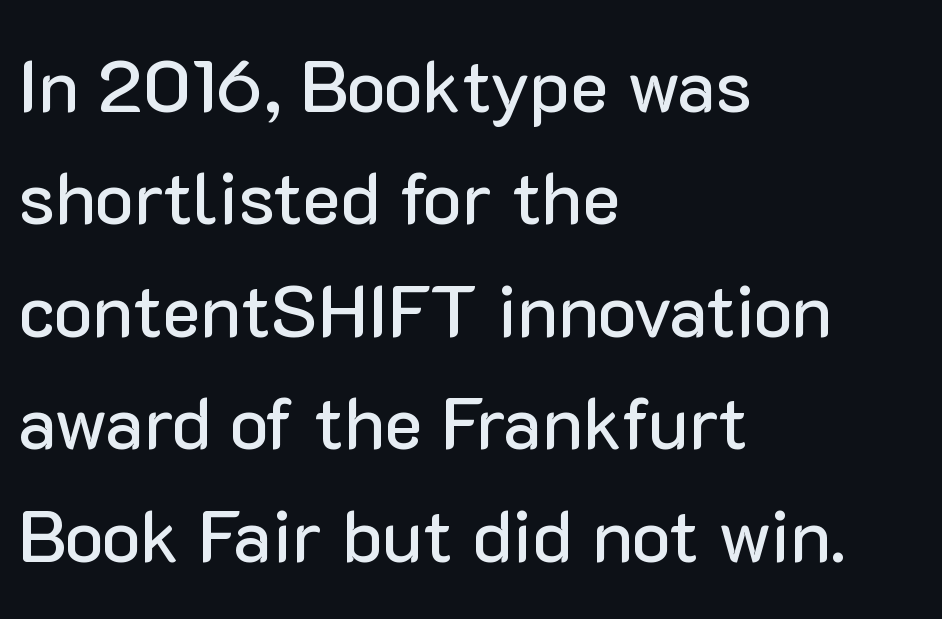
Q: Is the text italic (slanted)? A: No, it is upright.
Q: Is the typeface a serif or a sans-serif typeface? A: Sans-serif.
Q: Is the text underlined? A: No.
Q: How is the paragraph aligned? A: Left-aligned.
Q: Is the spacing between letters normal or unusually wide? A: Normal.
Q: Is the spacing between lines tight, normal or loose? A: Normal.
Q: Width (condensed, normal, or wide)? A: Normal.
Q: Stroke contrast? A: Low.
Q: x-height? A: Medium.
Q: Monospaced? A: No.
